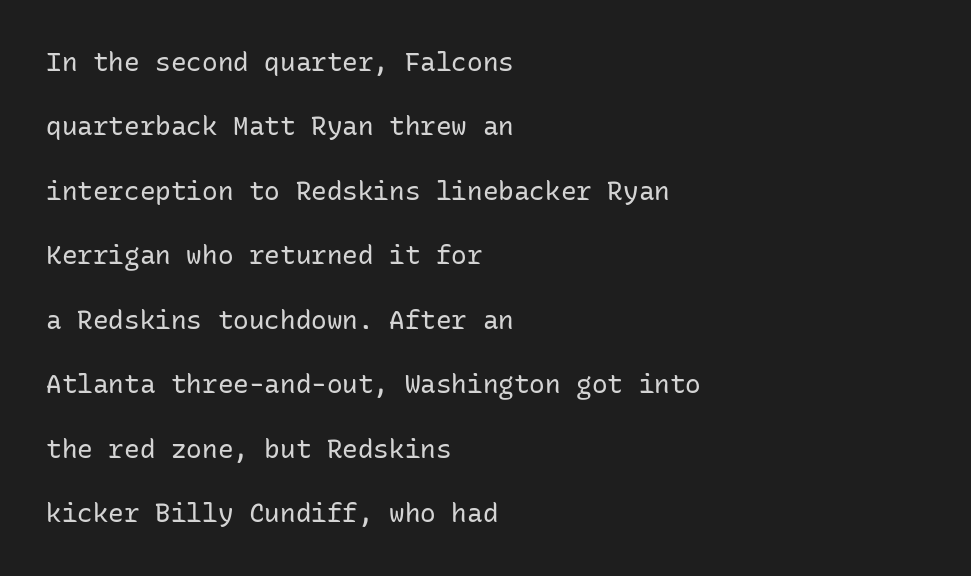
Unbolded letterforms with no extra heft. Any mark beneath the type? The region is blank. The lines are quadded left. Upright lettering throughout. Vertical spacing — loose. You could call the tracking neutral — neither tight nor loose.
